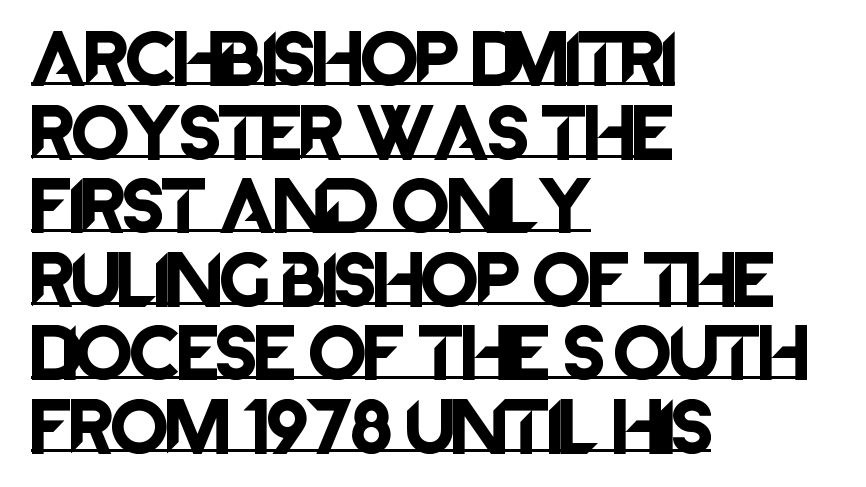
The image shows 57 px sans-serif type, upright; set left-aligned, normal line spacing (1.29x), normal letter spacing, underlined; low stroke contrast and a large x-height.
